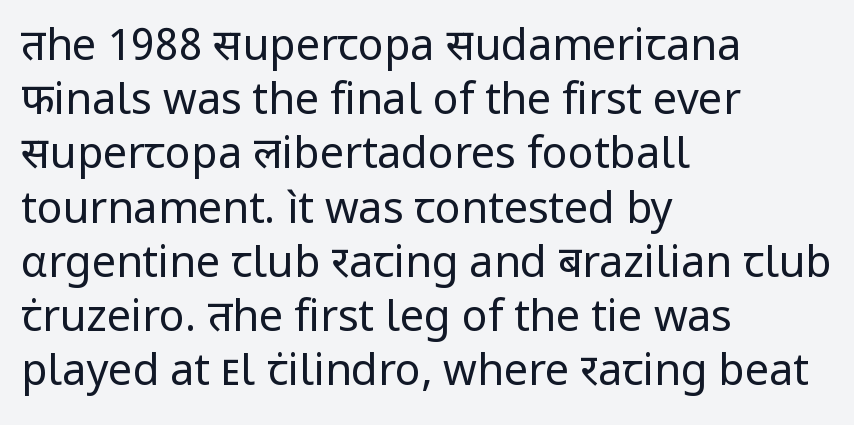
{"serif": "no", "italic": "no", "bold": "no", "weight": "regular", "width": "normal", "stroke_contrast": "low", "x_height": "medium", "monospaced": "no", "underline": "no", "align": "left", "line_spacing": "normal", "line_spacing_ratio": 1.26, "letter_spacing": "normal", "letter_spacing_em": 0.0, "glyph_px": 43}
